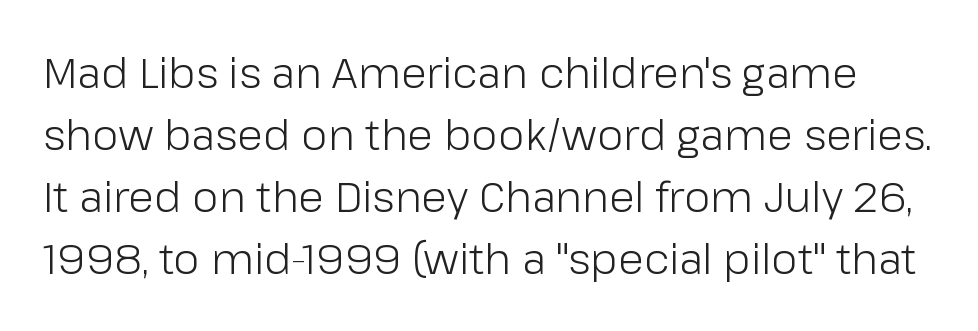
Clear beneath every line of the passage. The gaps between neighbouring characters are ordinary and unremarkable. Is the type heavy? It reads as light-to-regular instead. What's the leading like? Ordinary, nothing unusual.
